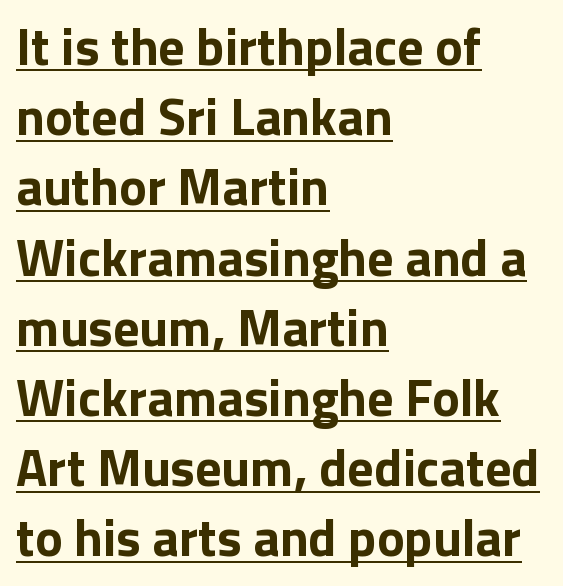
Look at the stroke-to-counter ratio: heavy, a bold. The passage shown is typeset with a sans-serif family. The passage shown is typed in a proportional face where columns would drift. Inter-character spacing is left at the font's built-in metrics. The paragraph shown leans on its left margin.
